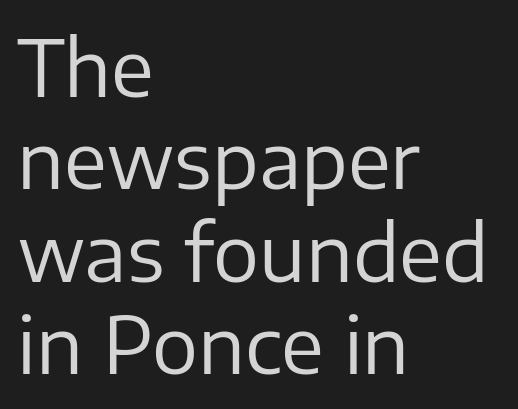
{"serif": "no", "italic": "no", "bold": "no", "weight": "regular", "width": "normal", "stroke_contrast": "low", "x_height": "medium", "monospaced": "no", "underline": "no", "align": "left", "line_spacing_ratio": 1.2, "letter_spacing": "normal", "letter_spacing_em": 0.0, "glyph_px": 77}
